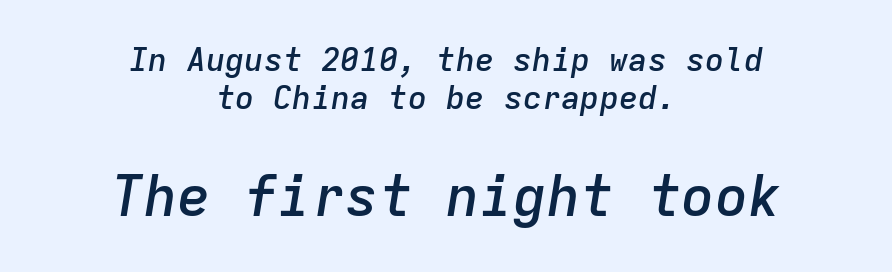
{"italic": "yes", "lean": "right", "slant_degrees": 9, "bold": "semi", "weight": "semibold", "width": "normal", "stroke_contrast": "low", "x_height": "medium", "monospaced": "yes", "underline": "no", "align": "center", "line_spacing_ratio": 1.19, "letter_spacing": "normal", "letter_spacing_em": 0.0, "larger_block": "second", "size_ratio": 1.75, "glyph_px": 56}
